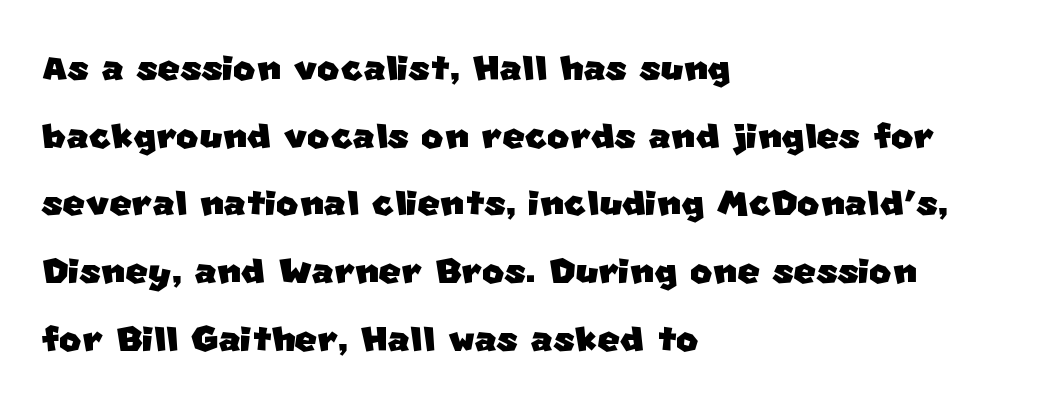
Q: Is the typeface a serif or a sans-serif typeface? A: Sans-serif.
Q: Is the text underlined? A: No.
Q: How is the paragraph aligned? A: Left-aligned.
Q: Is the spacing between letters normal or unusually wide? A: Normal.
Q: Is the spacing between lines tight, normal or loose? A: Normal.
Q: Width (condensed, normal, or wide)? A: Normal.
Q: Stroke contrast? A: Low.
Q: x-height? A: Large.
Q: Monospaced? A: No.
